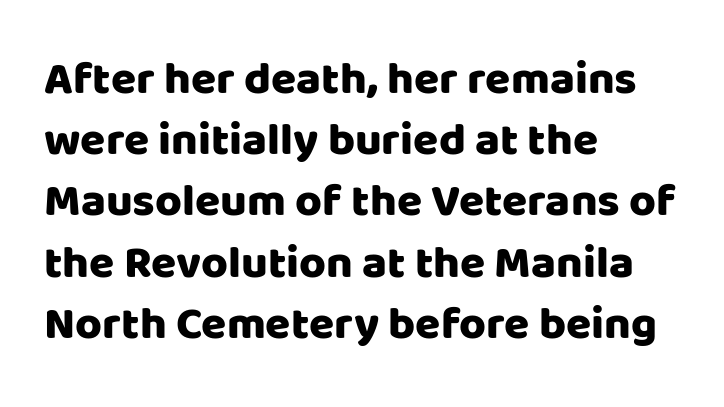
The image shows 46 px sans-serif type, upright; set left-aligned, normal line spacing (1.33x), normal letter spacing, not underlined; low stroke contrast and a large x-height.
